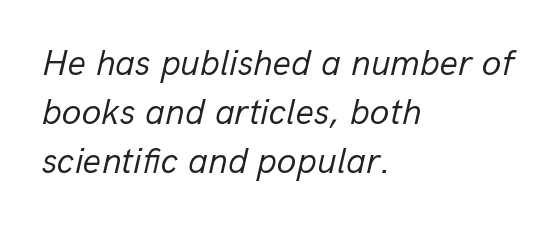
{"italic": "yes", "lean": "right", "slant_degrees": 13, "bold": "no", "weight": "regular", "width": "normal", "stroke_contrast": "low", "x_height": "medium", "monospaced": "no", "underline": "no", "align": "left", "line_spacing": "normal", "line_spacing_ratio": 1.36, "letter_spacing": "normal", "letter_spacing_em": 0.0, "glyph_px": 36}
